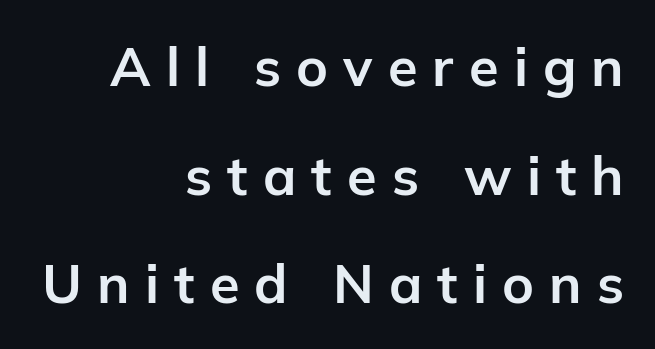
The image shows 54 px bold sans-serif type, upright; set right-aligned, loose line spacing (2.01x), unusually wide letter spacing (+0.28 em), not underlined; low stroke contrast and a medium x-height.
